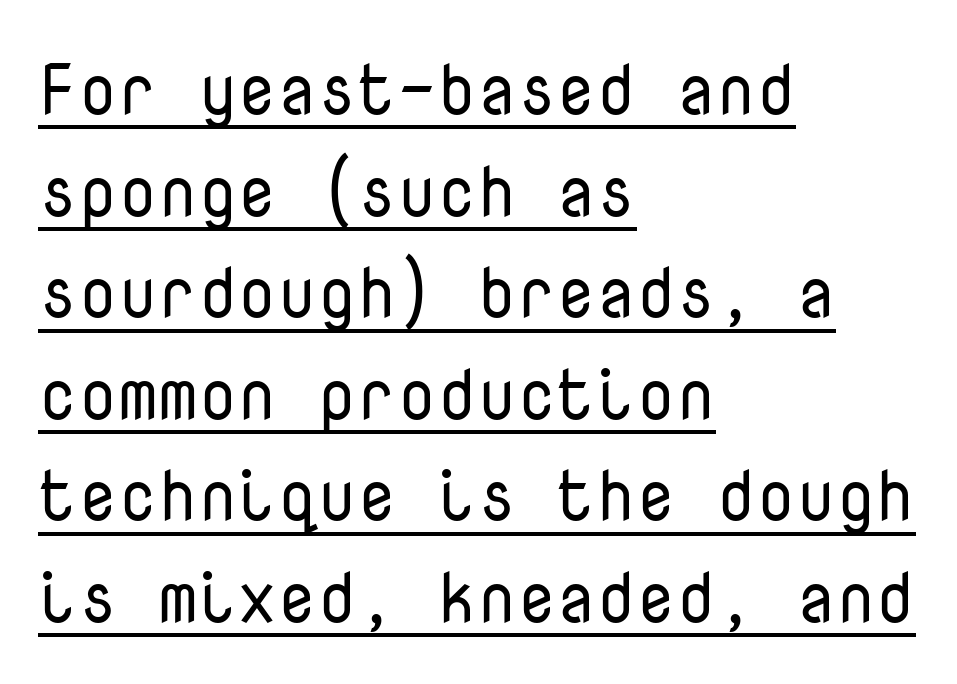
{"serif": "no", "italic": "no", "bold": "no", "weight": "regular", "width": "normal", "stroke_contrast": "low", "x_height": "medium", "monospaced": "yes", "underline": "yes", "align": "left", "line_spacing": "normal", "line_spacing_ratio": 1.43, "letter_spacing": "normal", "letter_spacing_em": 0.0, "glyph_px": 71}
